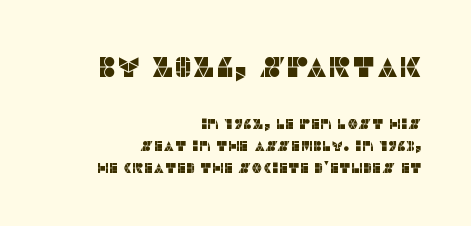
Q: Is the text italic (slanted)? A: No, it is upright.
Q: Is the typeface a serif or a sans-serif typeface? A: Sans-serif.
Q: Is the text underlined? A: No.
Q: How is the paragraph aligned? A: Right-aligned.
Q: Is the spacing between letters normal or unusually wide? A: Normal.
Q: Is the spacing between lines tight, normal or loose? A: Normal.
Q: Which block of text is set in a larger size, the first (top) or the second (bottom)? A: The first (top) one.
Q: Width (condensed, normal, or wide)? A: Normal.
Q: Stroke contrast? A: Low.
Q: x-height? A: Large.
Q: Monospaced? A: No.
